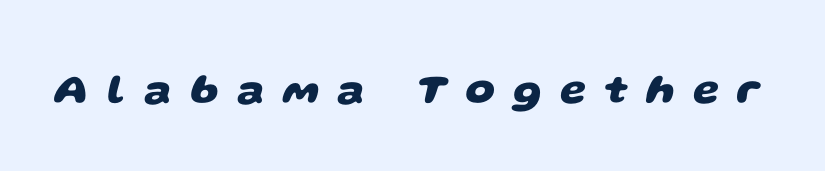
Q: Is the text bold? A: Yes.
Q: Is the typeface a serif or a sans-serif typeface? A: Sans-serif.
Q: Is the text underlined? A: No.
Q: Is the spacing between letters normal or unusually wide? A: Unusually wide.
Q: Width (condensed, normal, or wide)? A: Wide.
Q: Stroke contrast? A: Low.
Q: x-height? A: Large.
Q: Monospaced? A: No.
